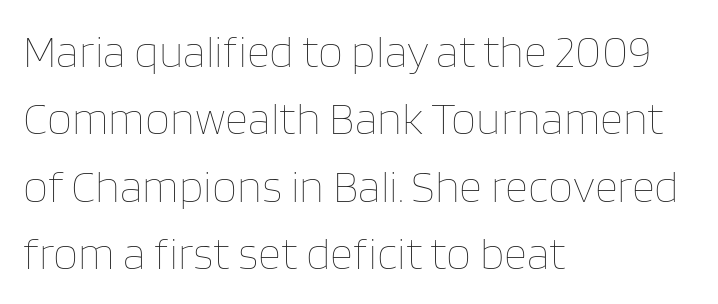
{"italic": "no", "bold": "no", "weight": "thin", "width": "normal", "stroke_contrast": "low", "x_height": "large", "monospaced": "no", "underline": "no", "align": "left", "line_spacing": "normal", "line_spacing_ratio": 1.5, "letter_spacing": "normal", "letter_spacing_em": 0.0, "glyph_px": 45}
